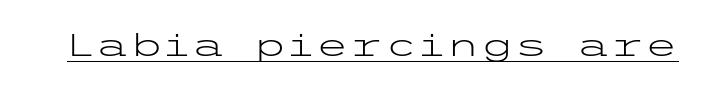
Short note: letters normally spaced. Nothing heavy about these letters — not bold at all. Rendered with straight, roman letterforms. Letterform terminals end flat and unadorned throughout the passage.
